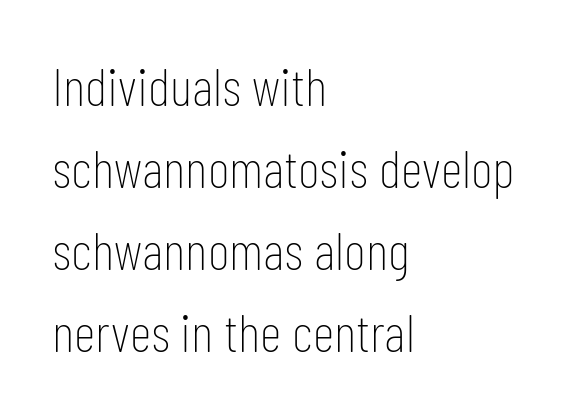
Looks like regular typesetting: each glyph gets only the width it needs. The tracking reads as untouched default to a designer's eye. Descenders hang freely into open space. The lines are quadded left.
